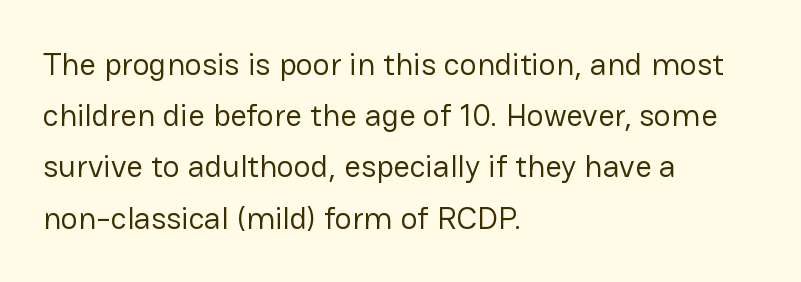
Q: Is the text bold? A: No.
Q: Is the text italic (slanted)? A: No, it is upright.
Q: Is the typeface a serif or a sans-serif typeface? A: Sans-serif.
Q: Is the text underlined? A: No.
Q: How is the paragraph aligned? A: Left-aligned.
Q: Is the spacing between letters normal or unusually wide? A: Normal.
Q: Is the spacing between lines tight, normal or loose? A: Normal.
Q: Width (condensed, normal, or wide)? A: Normal.
Q: Stroke contrast? A: Low.
Q: x-height? A: Medium.
Q: Monospaced? A: No.
